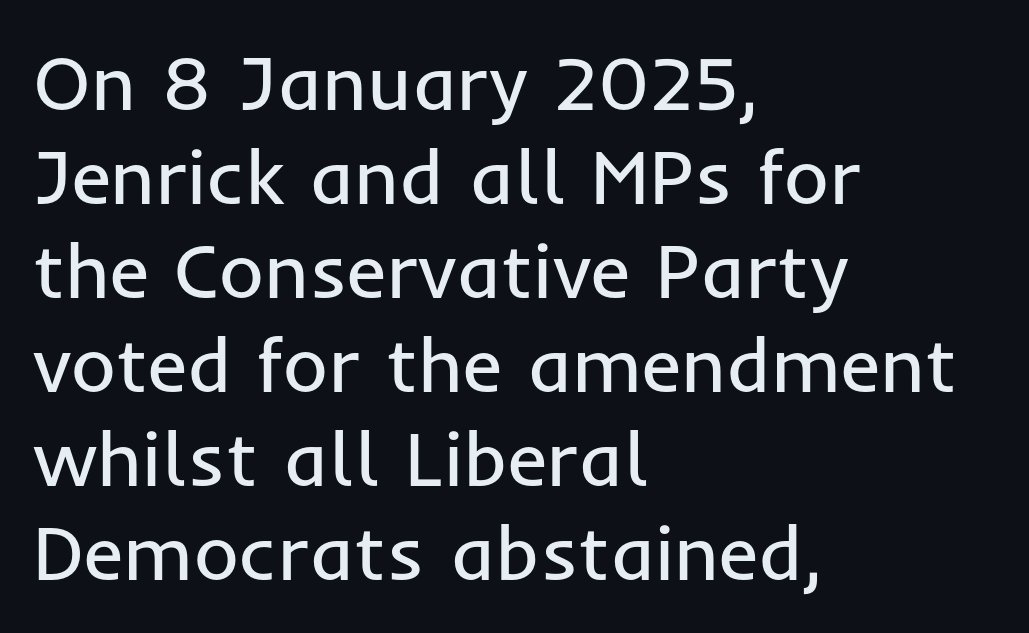
Q: Is the text bold? A: No.
Q: Is the text italic (slanted)? A: No, it is upright.
Q: Is the typeface a serif or a sans-serif typeface? A: Sans-serif.
Q: Is the text underlined? A: No.
Q: How is the paragraph aligned? A: Left-aligned.
Q: Is the spacing between letters normal or unusually wide? A: Normal.
Q: Width (condensed, normal, or wide)? A: Normal.
Q: Stroke contrast? A: Low.
Q: x-height? A: Medium.
Q: Monospaced? A: No.
